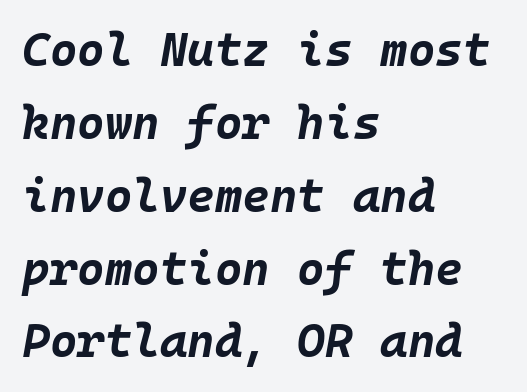
Every character here occupies the same horizontal width, giving the sample a typewriter-like rhythm. Descenders are the only things crossing below the line. The font's italic variant was chosen for this text. The passage shown is emphatically bold.
